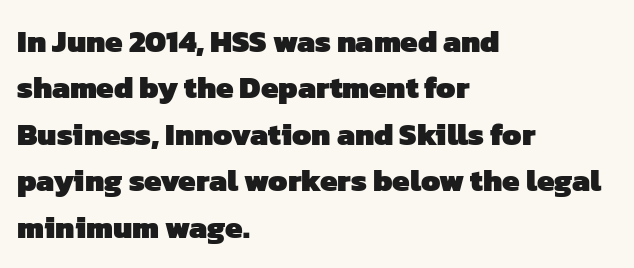
The image shows 31 px heavy sans-serif type; set left-aligned, normal line spacing (1.5x), normal letter spacing, not underlined; low stroke contrast and a medium x-height.
